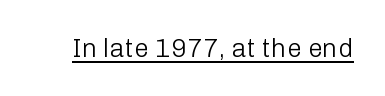
Q: Is the text bold? A: No.
Q: Is the text italic (slanted)? A: No, it is upright.
Q: Is the text underlined? A: Yes.
Q: Is the spacing between letters normal or unusually wide? A: Normal.
